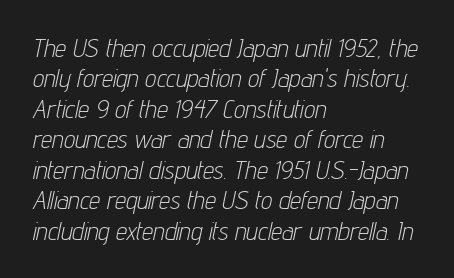
{"italic": "yes", "lean": "right", "slant_degrees": 12, "bold": "no", "underline": "no", "align": "left", "line_spacing_ratio": 1.22, "letter_spacing": "normal", "letter_spacing_em": 0.0, "glyph_px": 25}
